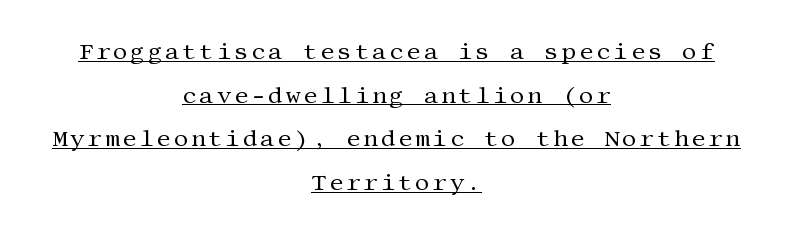
The image shows 23 px text type, upright; set centered, loose line spacing (1.9x), underlined.
